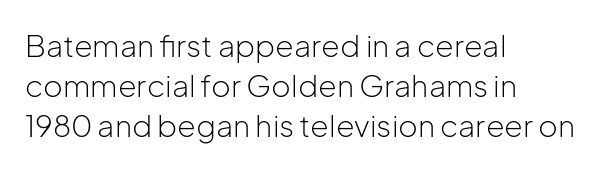
The image shows 30 px light sans-serif type, upright; set left-aligned, normal line spacing (1.33x), normal letter spacing, not underlined; low stroke contrast and a medium x-height.
